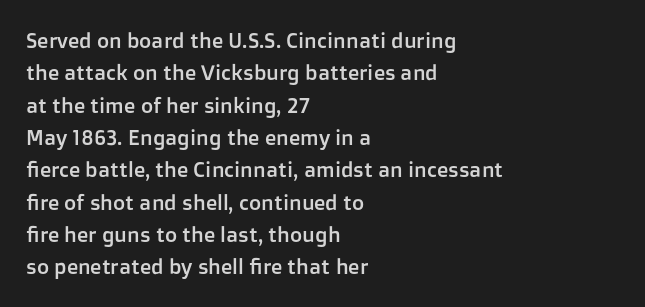
Q: Is the text italic (slanted)? A: No, it is upright.
Q: Is the text underlined? A: No.
Q: How is the paragraph aligned? A: Left-aligned.
Q: Is the spacing between letters normal or unusually wide? A: Normal.
Q: Is the spacing between lines tight, normal or loose? A: Normal.
